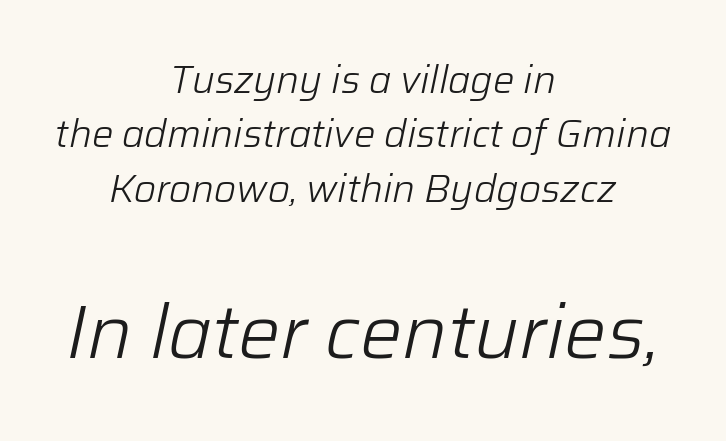
This rendering features lettering with no underline. Stroke mass is kept to a normal reading level or below. Short note: letters normally spaced. Leftover space on each line is divided equally before and after the words. The rendering applies a slant to the glyphs. The lines sit at an ordinary, default distance from one another.
